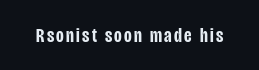
Q: Is the text bold? A: Semi-bold.
Q: Is the text italic (slanted)? A: No, it is upright.
Q: Is the text underlined? A: No.
